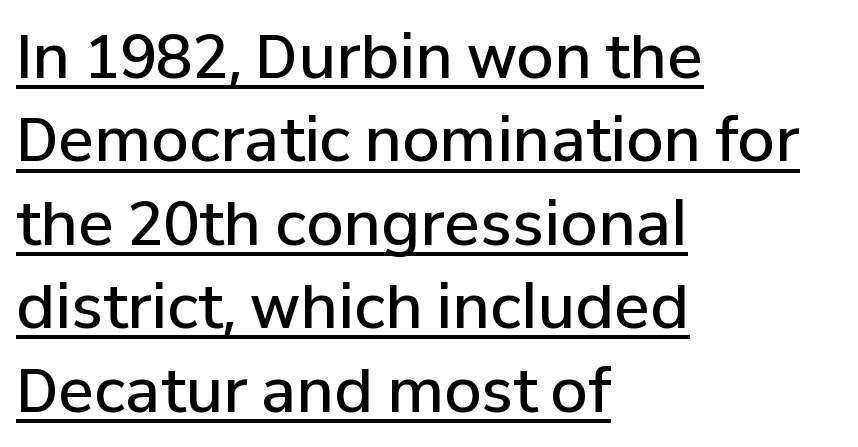
The image shows 60 px semibold sans-serif type, upright; set left-aligned, normal line spacing (1.39x), normal letter spacing, underlined; low stroke contrast and a medium x-height.
